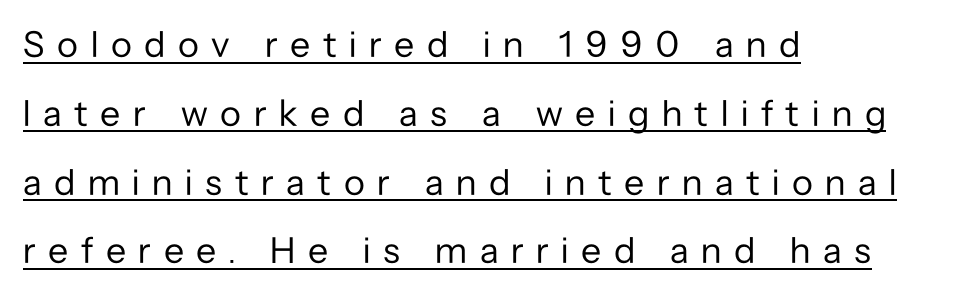
You could not count columns in this text — the font is proportionally spaced. You can tell from the bare stems that sans-serif type was used. Between one letter and the next there's a generous, obvious gap. Unlike italic type, these characters show no tilt at all.
